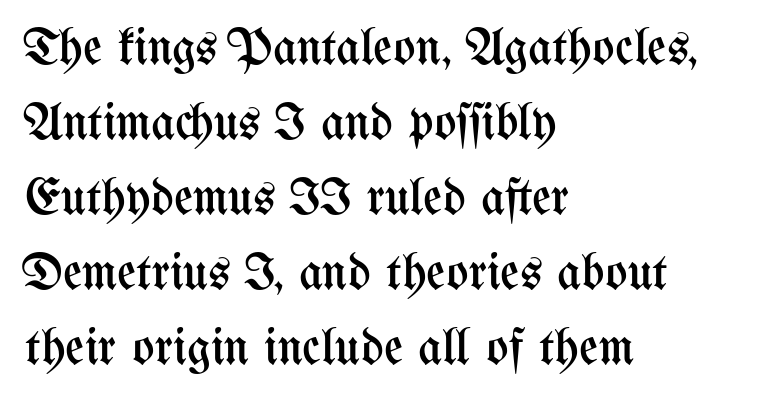
Q: Is the text bold? A: No.
Q: Is the text italic (slanted)? A: No, it is upright.
Q: Is the text underlined? A: No.
Q: How is the paragraph aligned? A: Left-aligned.
Q: Is the spacing between letters normal or unusually wide? A: Normal.
Q: Is the spacing between lines tight, normal or loose? A: Normal.
Q: Width (condensed, normal, or wide)? A: Condensed.
Q: Stroke contrast? A: Medium.
Q: x-height? A: Medium.
Q: Monospaced? A: No.
